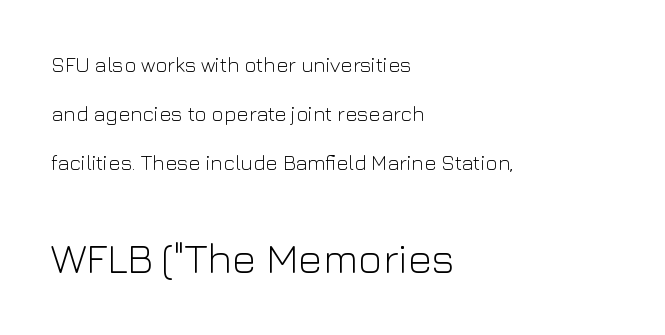
Line starts are locked; line ends wander. Stem width sits at or under what a default text font uses. The face used here is a sans, in the tradition of grotesques and geometrics. Think of a printed novel: that variable character pitch is what you see here.
